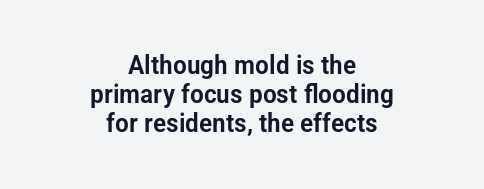
{"italic": "no", "underline": "no", "align": "center", "line_spacing": "tight", "line_spacing_ratio": 1.12, "letter_spacing": "normal", "letter_spacing_em": 0.0, "glyph_px": 26}
